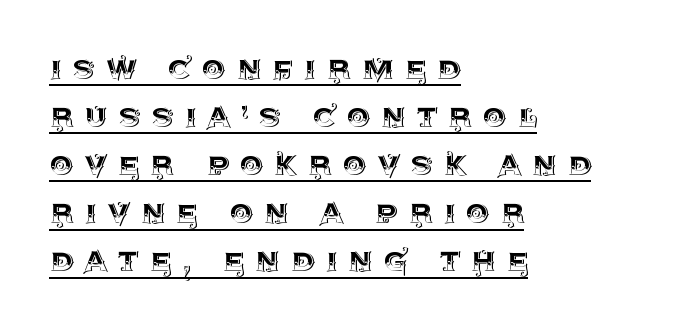
Tracking here is generous; glyphs stand well apart from one another. Baseline-to-baseline distance is the conventional proportion of letter height. The typography opts for an upright posture over an oblique one. Underlined type.
